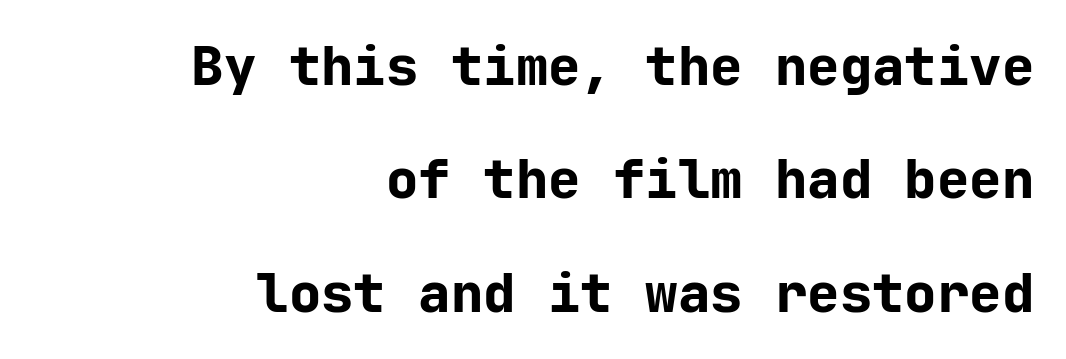
Descender tails drop into unmarked territory. Alignment: flush right. Spacing verdict: monospaced, one width for all characters. Heavy, bold letterforms. Every stem runs plumb, perpendicular to the baseline.
